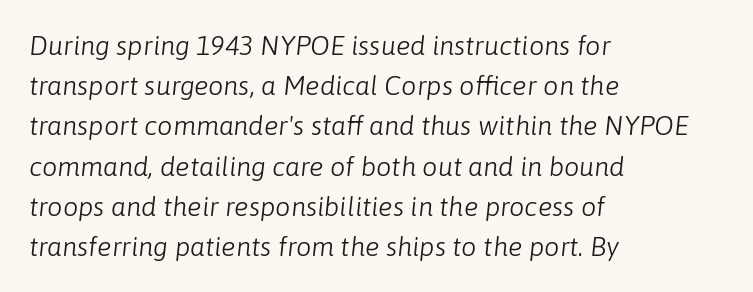
The image shows 27 px text type, italic (leaning right); set left-aligned, normal line spacing (1.49x), normal letter spacing, not underlined.
